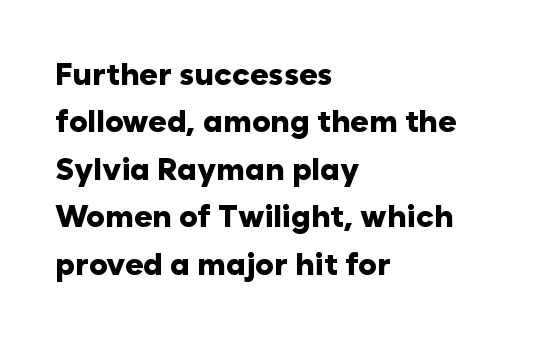
Q: Is the text bold? A: Yes.
Q: Is the text italic (slanted)? A: No, it is upright.
Q: Is the typeface a serif or a sans-serif typeface? A: Sans-serif.
Q: Is the text underlined? A: No.
Q: How is the paragraph aligned? A: Left-aligned.
Q: Is the spacing between letters normal or unusually wide? A: Normal.
Q: Is the spacing between lines tight, normal or loose? A: Normal.
Q: Width (condensed, normal, or wide)? A: Normal.
Q: Stroke contrast? A: Low.
Q: x-height? A: Medium.
Q: Monospaced? A: No.
